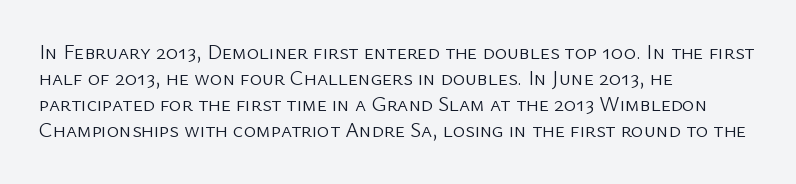
The typography opts for an upright posture over an oblique one. Unmarked baselines from the first word to the last. Students, note that the glyphs here touch the page at normal intervals. Which margin do the lines hug? The left one — the right edge is uneven. The typesetting does not lean heavy: it is not bold.
